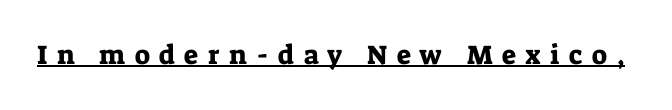
The image shows 27 px text type, upright; set unusually wide letter spacing (+0.35 em), underlined.
